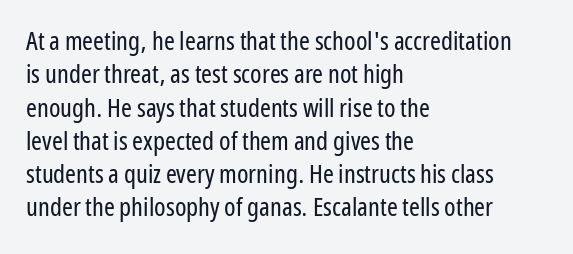
{"italic": "no", "bold": "no", "underline": "no", "align": "left", "line_spacing": "normal", "line_spacing_ratio": 1.28, "letter_spacing": "normal", "letter_spacing_em": 0.0, "glyph_px": 26}
